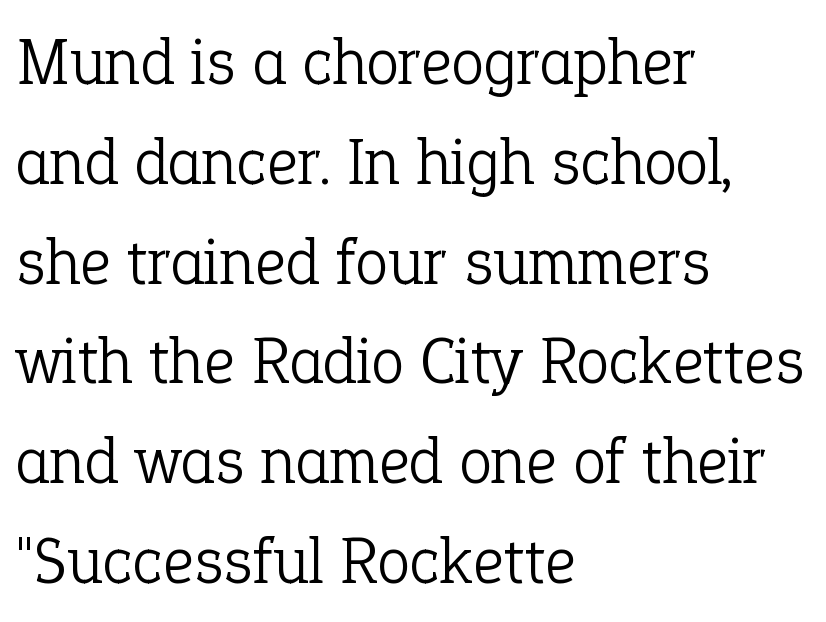
{"serif": "yes", "italic": "no", "bold": "no", "weight": "light", "width": "normal", "stroke_contrast": "low", "x_height": "medium", "monospaced": "no", "underline": "no", "align": "left", "line_spacing": "normal", "line_spacing_ratio": 1.49, "letter_spacing": "normal", "letter_spacing_em": 0.0, "glyph_px": 67}
